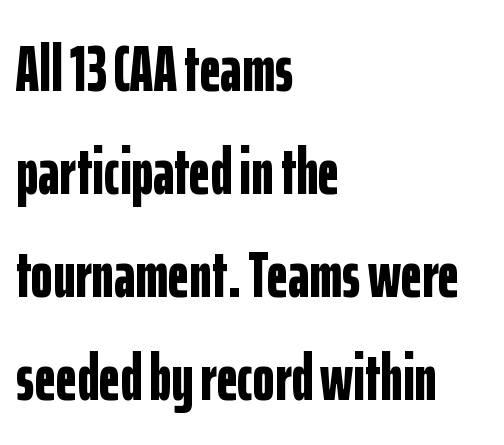
The words here are not underlined. Think of a printed novel: that variable character pitch is what you see here. The font is running at its bold setting. Layout note: lines flush left.
